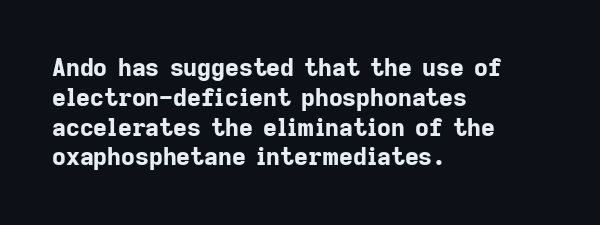
Every character sits straight up, as roman type does. This rendering uses left alignment, leaving the right contour irregular. Letters rest on an invisible, unmarked baseline. The passage shown has conventional tracking throughout. Pretty heavy lettering here — definitely bold.
